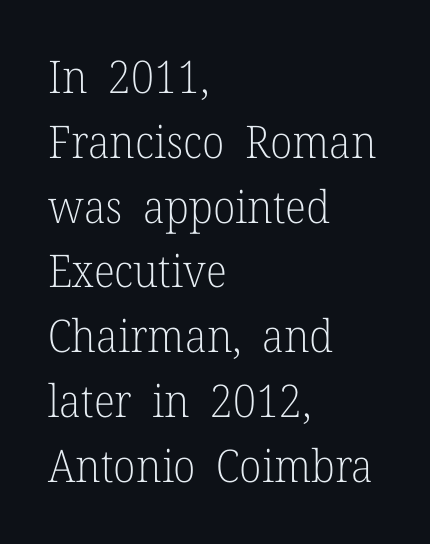
Q: Is the text bold? A: No.
Q: Is the text italic (slanted)? A: No, it is upright.
Q: Is the typeface a serif or a sans-serif typeface? A: Serif.
Q: Is the text underlined? A: No.
Q: How is the paragraph aligned? A: Left-aligned.
Q: Is the spacing between letters normal or unusually wide? A: Normal.
Q: Is the spacing between lines tight, normal or loose? A: Normal.
Q: Width (condensed, normal, or wide)? A: Normal.
Q: Stroke contrast? A: Low.
Q: x-height? A: Medium.
Q: Monospaced? A: No.
